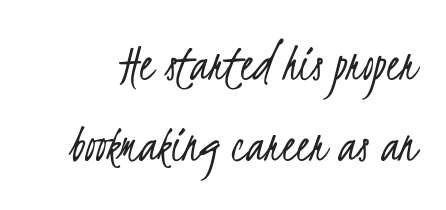
No extra tracking has been applied to these lines. Each letter's strokes conclude bluntly, with no projecting serifs. Each letter keeps its own natural width here, so spacing adapts to shape. The space directly below the letters is spotless. Each stroke keeps to a modest, everyday thickness or less. Regular leading.
